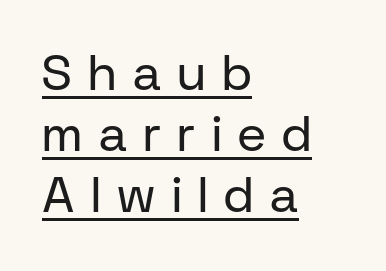
The image shows 50 px regular-weight sans-serif type, upright; set left-aligned, line spacing 1.22x, unusually wide letter spacing (+0.33 em), underlined; low stroke contrast and a medium x-height.
